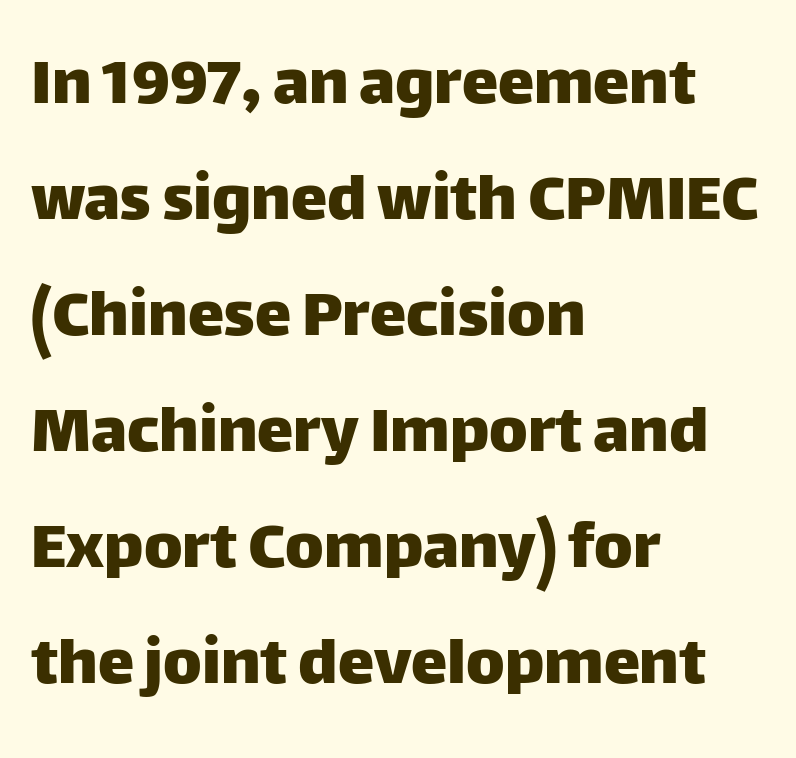
The passage shown is typed in a proportional face where columns would drift. Type without underlining. In terms of letterspacing, this is plain default setting. I'd call this a sans setting — the letters go barefoot. Italic: no, the glyphs are upright roman. All the whitespace from short lines collects on the right.
